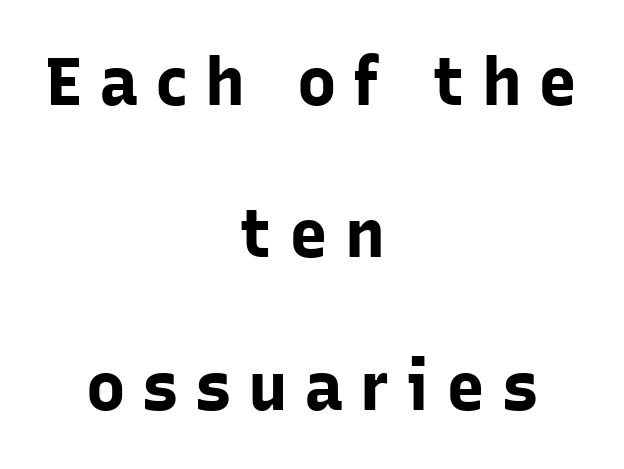
The image shows 66 px bold sans-serif type, upright; set centered, loose line spacing (2.31x), unusually wide letter spacing (+0.25 em), not underlined; low stroke contrast and a medium x-height.
